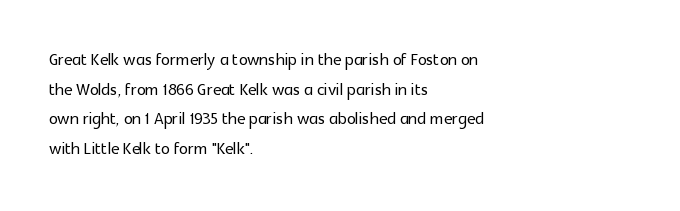
Q: Is the text italic (slanted)? A: No, it is upright.
Q: Is the text underlined? A: No.
Q: How is the paragraph aligned? A: Left-aligned.
Q: Is the spacing between letters normal or unusually wide? A: Normal.
Q: Is the spacing between lines tight, normal or loose? A: Normal.
